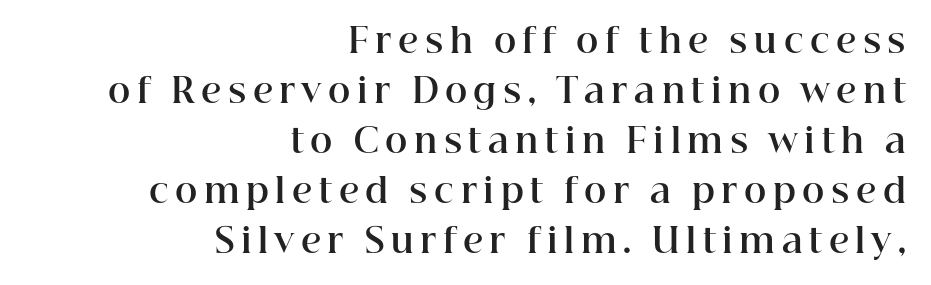
Q: Is the text bold? A: Yes.
Q: Is the text italic (slanted)? A: No, it is upright.
Q: Is the typeface a serif or a sans-serif typeface? A: Serif.
Q: Is the text underlined? A: No.
Q: How is the paragraph aligned? A: Right-aligned.
Q: Is the spacing between lines tight, normal or loose? A: Normal.
Q: Width (condensed, normal, or wide)? A: Normal.
Q: Stroke contrast? A: High.
Q: x-height? A: Medium.
Q: Monospaced? A: No.
